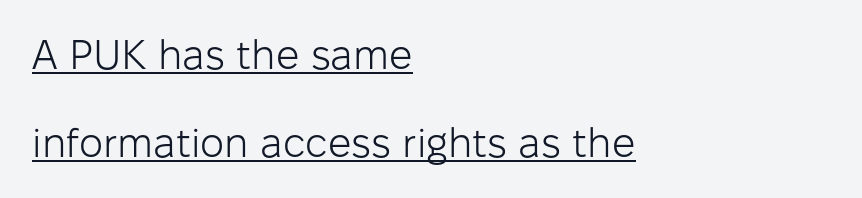
Q: Is the text bold? A: No.
Q: Is the text italic (slanted)? A: No, it is upright.
Q: Is the typeface a serif or a sans-serif typeface? A: Sans-serif.
Q: Is the text underlined? A: Yes.
Q: How is the paragraph aligned? A: Left-aligned.
Q: Is the spacing between letters normal or unusually wide? A: Normal.
Q: Is the spacing between lines tight, normal or loose? A: Loose.
Q: Width (condensed, normal, or wide)? A: Normal.
Q: Stroke contrast? A: Low.
Q: x-height? A: Medium.
Q: Monospaced? A: No.
